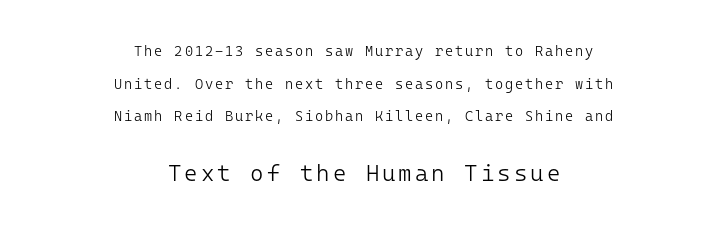
Larger block? The one below; the one above is distinctly smaller. No letter is thick-stroked: the sample isn't bold. The specimen omits any rule beneath the text block's lines. Alignment: centered. The typography opts for an upright posture over an oblique one.
